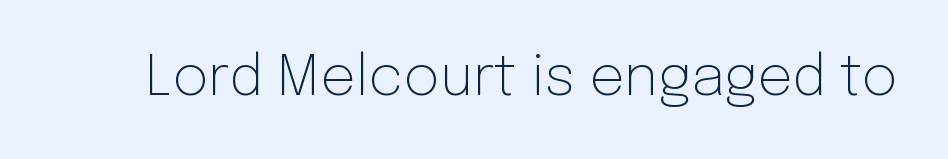
Q: Is the text bold? A: No.
Q: Is the text italic (slanted)? A: No, it is upright.
Q: Is the typeface a serif or a sans-serif typeface? A: Sans-serif.
Q: Is the text underlined? A: No.
Q: Is the spacing between letters normal or unusually wide? A: Normal.
Q: Width (condensed, normal, or wide)? A: Normal.
Q: Stroke contrast? A: Low.
Q: x-height? A: Medium.
Q: Monospaced? A: No.
